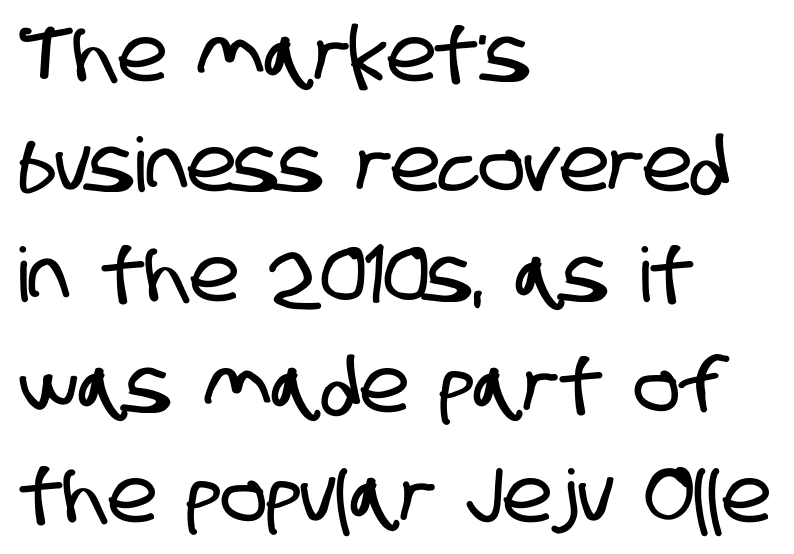
{"serif": "no", "width": "condensed", "stroke_contrast": "low", "x_height": "large", "monospaced": "no", "underline": "no", "align": "left", "line_spacing": "normal", "line_spacing_ratio": 1.47, "letter_spacing": "normal", "letter_spacing_em": 0.0, "glyph_px": 75}
